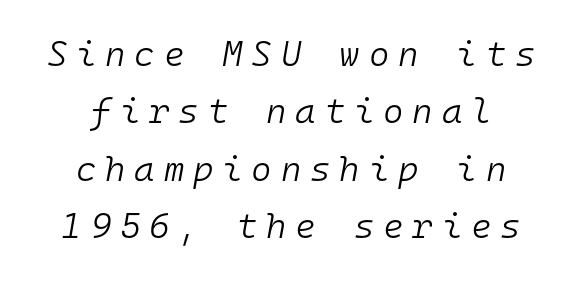
The image shows 35 px light type, italic (leaning right), monospaced; set centered, normal line spacing (1.64x), unusually wide letter spacing (+0.25 em), not underlined; low stroke contrast and a medium x-height.
